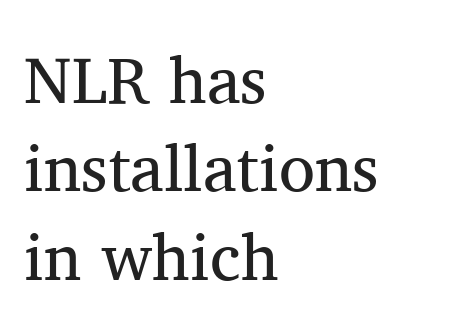
{"serif": "yes", "italic": "no", "bold": "no", "weight": "regular", "width": "normal", "stroke_contrast": "medium", "x_height": "medium", "monospaced": "no", "underline": "no", "align": "left", "line_spacing": "normal", "line_spacing_ratio": 1.34, "letter_spacing": "normal", "letter_spacing_em": 0.0, "glyph_px": 66}
